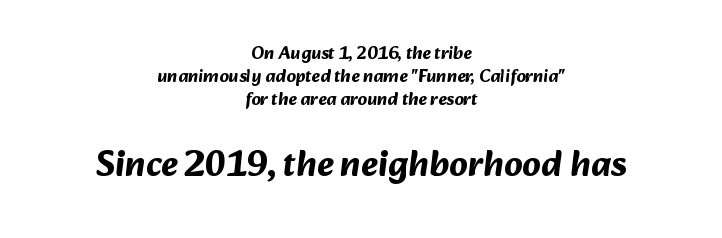
Q: Is the text bold? A: Yes.
Q: Is the typeface a serif or a sans-serif typeface? A: Sans-serif.
Q: Is the text underlined? A: No.
Q: How is the paragraph aligned? A: Centered.
Q: Is the spacing between letters normal or unusually wide? A: Normal.
Q: Is the spacing between lines tight, normal or loose? A: Normal.
Q: Which block of text is set in a larger size, the first (top) or the second (bottom)? A: The second (bottom) one.
Q: Width (condensed, normal, or wide)? A: Normal.
Q: Stroke contrast? A: Medium.
Q: x-height? A: Medium.
Q: Monospaced? A: No.
